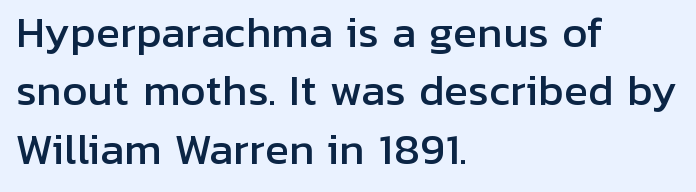
{"serif": "no", "italic": "no", "width": "normal", "stroke_contrast": "low", "x_height": "medium", "monospaced": "no", "underline": "no", "align": "left", "line_spacing": "normal", "line_spacing_ratio": 1.46, "letter_spacing": "normal", "letter_spacing_em": 0.0, "glyph_px": 40}
